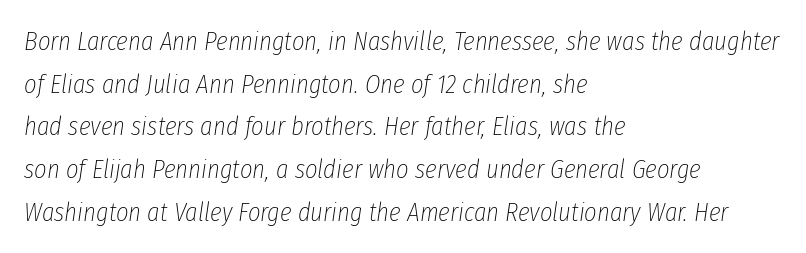
Short and long lines alike share a common starting point at left. Students, observe: this is what conventionally led text looks like. Honestly, there is no underline to notice here at all. The letterforms sit shoulder to shoulder at normal distance. Compared with a typical body face, this is equally light or lighter still. The specimen reads as italic at a glance.
